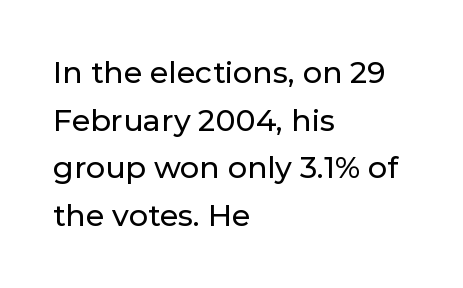
{"serif": "no", "italic": "no", "width": "normal", "stroke_contrast": "low", "x_height": "medium", "monospaced": "no", "underline": "no", "align": "left", "line_spacing": "normal", "line_spacing_ratio": 1.59, "letter_spacing": "normal", "letter_spacing_em": 0.0, "glyph_px": 30}
